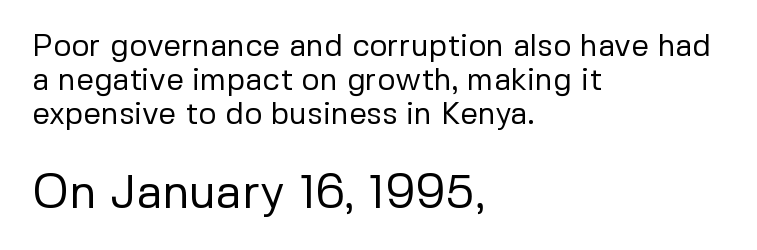
{"serif": "no", "italic": "no", "bold": "no", "weight": "regular", "width": "normal", "stroke_contrast": "low", "x_height": "medium", "monospaced": "no", "underline": "no", "align": "left", "line_spacing": "tight", "line_spacing_ratio": 1.1, "letter_spacing": "normal", "letter_spacing_em": 0.0, "larger_block": "second", "size_ratio": 1.52, "glyph_px": 47}
